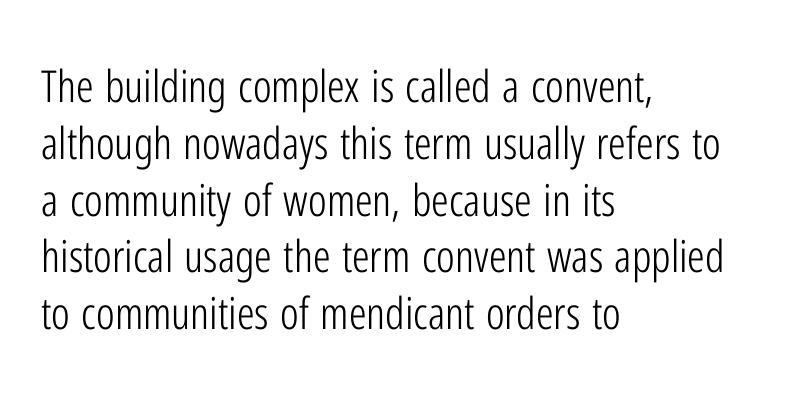
Ascenders rise straight up at ninety degrees. Clear beneath every line of the passage. A light-to-regular cut is what we see here. Look at the bottom of the vertical strokes: they stop flat, with no serifs. Varying glyph widths throughout — classic text-font behaviour. Evenly set lines give the paragraph a standard silhouette.
